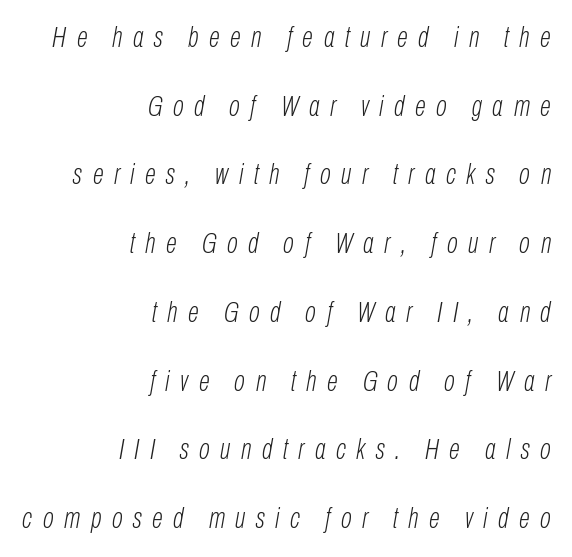
The image shows 29 px light, condensed type, italic (leaning right); set right-aligned, loose line spacing (2.37x), unusually wide letter spacing (+0.36 em), not underlined; low stroke contrast and a medium x-height.
